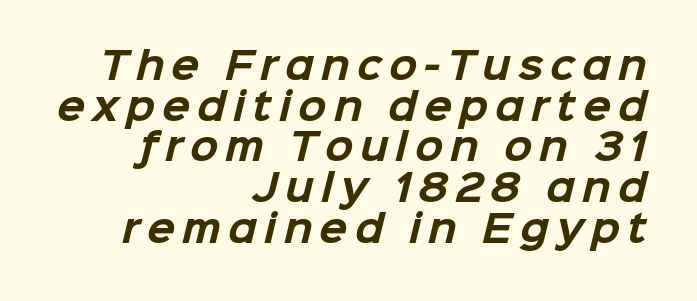
Here the designer chose a conventional face with non-uniform glyph widths. This rendering employs a face without finishing strokes, i.e., a sans-serif. This rendering features lettering with no underline. The compositor pushed each line to the right boundary.
